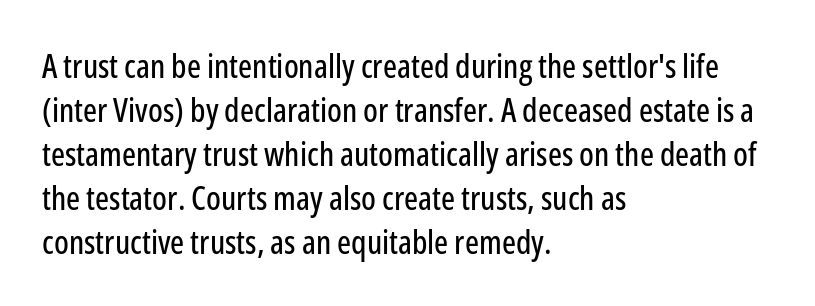
Q: Is the text italic (slanted)? A: No, it is upright.
Q: Is the typeface a serif or a sans-serif typeface? A: Sans-serif.
Q: Is the text underlined? A: No.
Q: How is the paragraph aligned? A: Left-aligned.
Q: Is the spacing between letters normal or unusually wide? A: Normal.
Q: Is the spacing between lines tight, normal or loose? A: Normal.
Q: Width (condensed, normal, or wide)? A: Condensed.
Q: Stroke contrast? A: Low.
Q: x-height? A: Medium.
Q: Monospaced? A: No.
